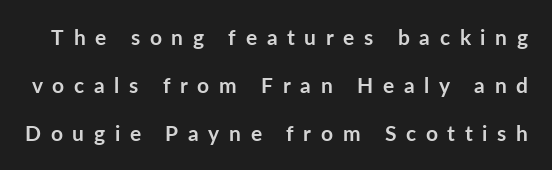
The image shows 21 px bold type, upright; set loose line spacing (2.28x), unusually wide letter spacing (+0.46 em), not underlined.
